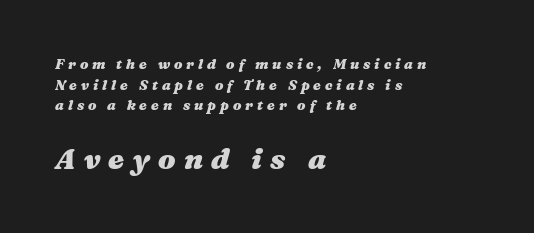
Q: Is the text bold? A: Yes.
Q: Is the text italic (slanted)? A: Yes, it leans right by about 16 degrees.
Q: Is the text underlined? A: No.
Q: How is the paragraph aligned? A: Left-aligned.
Q: Is the spacing between letters normal or unusually wide? A: Unusually wide.
Q: Is the spacing between lines tight, normal or loose? A: Normal.
Q: Which block of text is set in a larger size, the first (top) or the second (bottom)? A: The second (bottom) one.
Q: Width (condensed, normal, or wide)? A: Wide.
Q: Stroke contrast? A: Medium.
Q: x-height? A: Medium.
Q: Monospaced? A: No.
